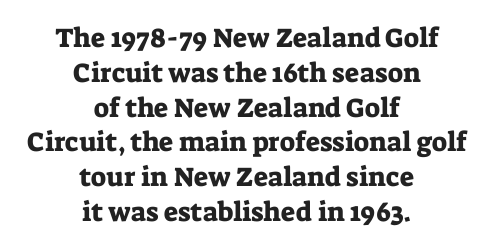
{"italic": "no", "underline": "no", "align": "center", "line_spacing": "normal", "line_spacing_ratio": 1.29, "letter_spacing": "normal", "letter_spacing_em": 0.0, "glyph_px": 27}
